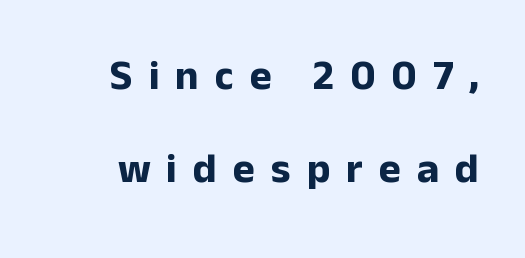
Heavy, bold letterforms. Words appear elongated and porous because spacing is wide. Widely set lines give the paragraph a tall, airy silhouette. The lettering stays uniformly vertical, giving the passage a roman look.
